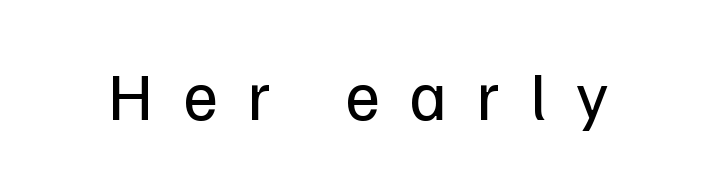
Look at the tracking — it's clearly loosened, letters drifting apart. This is roman type, the default non-slanted kind. The typeface chosen for these lines omits serifs. Varying glyph widths throughout — classic text-font behaviour. Stroke thickness stays within the range of a standard reading face or lighter.
